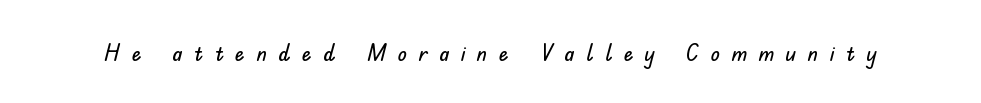
The image shows 24 px text type; set unusually wide letter spacing (+0.48 em), not underlined.
